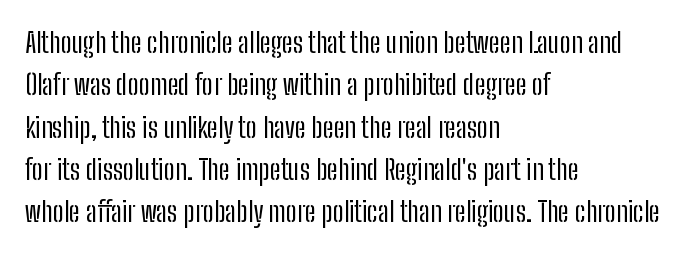
Q: Is the text bold? A: No.
Q: Is the text italic (slanted)? A: No, it is upright.
Q: Is the typeface a serif or a sans-serif typeface? A: Sans-serif.
Q: Is the text underlined? A: No.
Q: How is the paragraph aligned? A: Left-aligned.
Q: Is the spacing between letters normal or unusually wide? A: Normal.
Q: Is the spacing between lines tight, normal or loose? A: Normal.
Q: Width (condensed, normal, or wide)? A: Condensed.
Q: Stroke contrast? A: Low.
Q: x-height? A: Medium.
Q: Monospaced? A: No.
